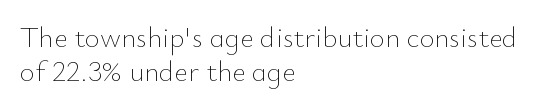
Q: Is the text bold? A: No.
Q: Is the text italic (slanted)? A: No, it is upright.
Q: Is the text underlined? A: No.
Q: How is the paragraph aligned? A: Left-aligned.
Q: Is the spacing between letters normal or unusually wide? A: Normal.
Q: Width (condensed, normal, or wide)? A: Normal.
Q: Stroke contrast? A: Low.
Q: x-height? A: Small.
Q: Monospaced? A: No.
